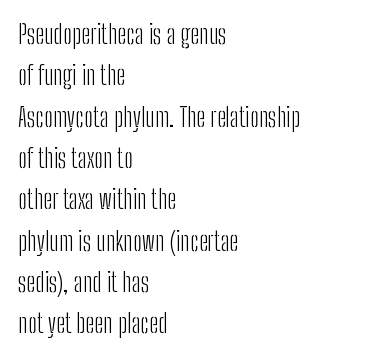
{"italic": "no", "bold": "no", "underline": "no", "align": "left", "line_spacing": "normal", "line_spacing_ratio": 1.59, "letter_spacing": "normal", "letter_spacing_em": 0.0, "glyph_px": 26}
